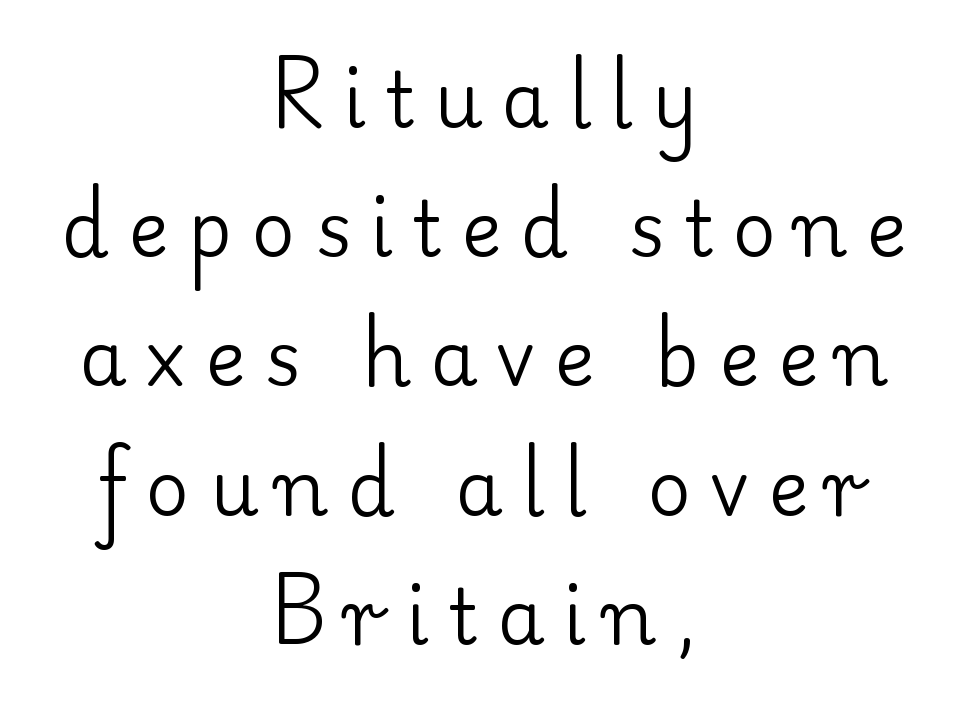
Q: Is the text bold? A: No.
Q: Is the text italic (slanted)? A: No, it is upright.
Q: Is the typeface a serif or a sans-serif typeface? A: Serif.
Q: Is the text underlined? A: No.
Q: How is the paragraph aligned? A: Centered.
Q: Is the spacing between letters normal or unusually wide? A: Unusually wide.
Q: Is the spacing between lines tight, normal or loose? A: Normal.
Q: Width (condensed, normal, or wide)? A: Normal.
Q: Stroke contrast? A: Low.
Q: x-height? A: Small.
Q: Monospaced? A: No.
